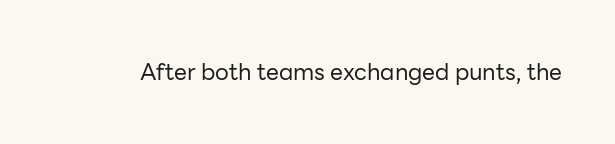
Q: Is the text bold? A: No.
Q: Is the text italic (slanted)? A: No, it is upright.
Q: Is the text underlined? A: No.
Q: Is the spacing between letters normal or unusually wide? A: Normal.
